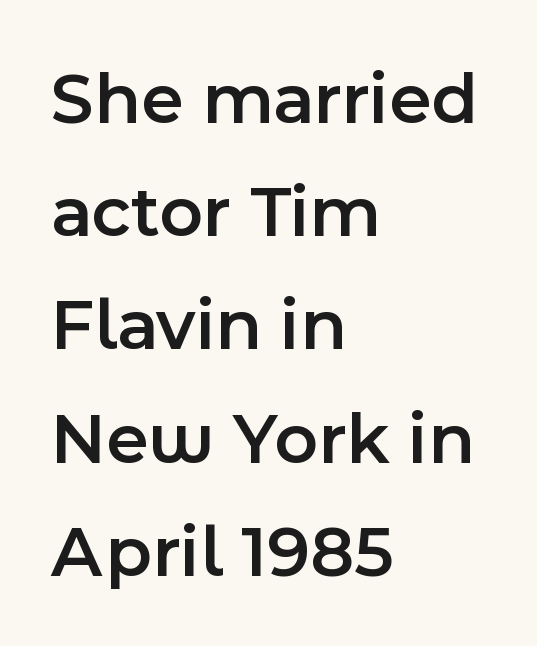
The image shows 74 px semibold sans-serif type, upright; set left-aligned, normal line spacing (1.53x), normal letter spacing, not underlined; a medium x-height.
